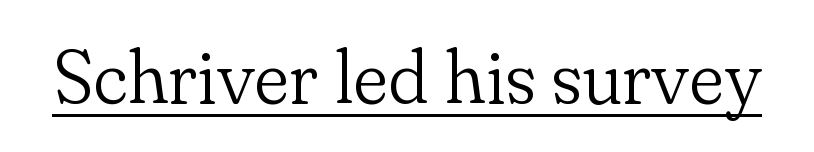
No letter is thick-stroked: the sample isn't bold. The typography opts for an upright posture over an oblique one. The passage shown is underscored from start to finish. Note: serifs present on the glyphs. Note the varied advance widths — an 'i' is clearly narrower than an 'm'. Standard letterfit; no display-style spreading of the glyphs.
